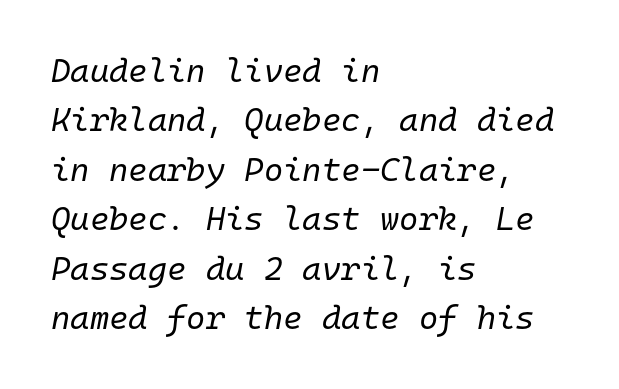
Q: Is the text bold? A: No.
Q: Is the text italic (slanted)? A: Yes, it leans right by about 10 degrees.
Q: Is the text underlined? A: No.
Q: How is the paragraph aligned? A: Left-aligned.
Q: Is the spacing between letters normal or unusually wide? A: Normal.
Q: Is the spacing between lines tight, normal or loose? A: Normal.
Q: Width (condensed, normal, or wide)? A: Normal.
Q: Stroke contrast? A: Low.
Q: x-height? A: Medium.
Q: Monospaced? A: Yes.
